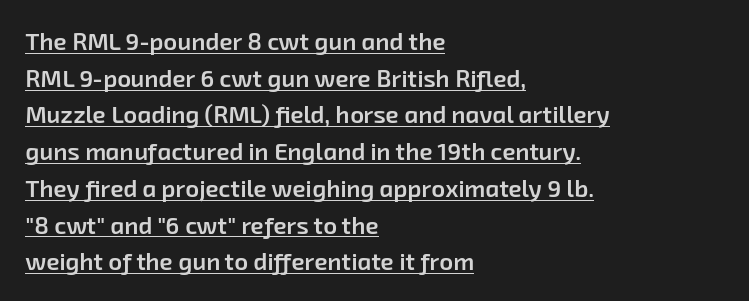
Q: Is the text bold? A: Semi-bold.
Q: Is the text underlined? A: Yes.
Q: How is the paragraph aligned? A: Left-aligned.
Q: Is the spacing between letters normal or unusually wide? A: Normal.
Q: Is the spacing between lines tight, normal or loose? A: Normal.
